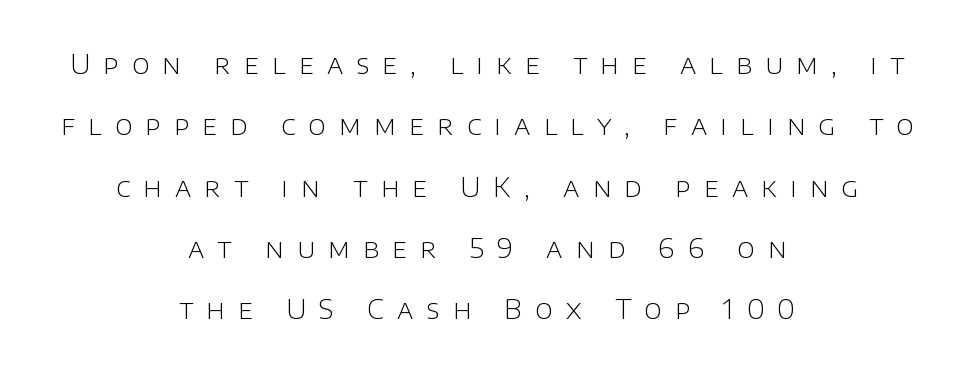
The image shows 27 px text type, upright; set centered, loose line spacing (2.27x), unusually wide letter spacing (+0.49 em), not underlined.
